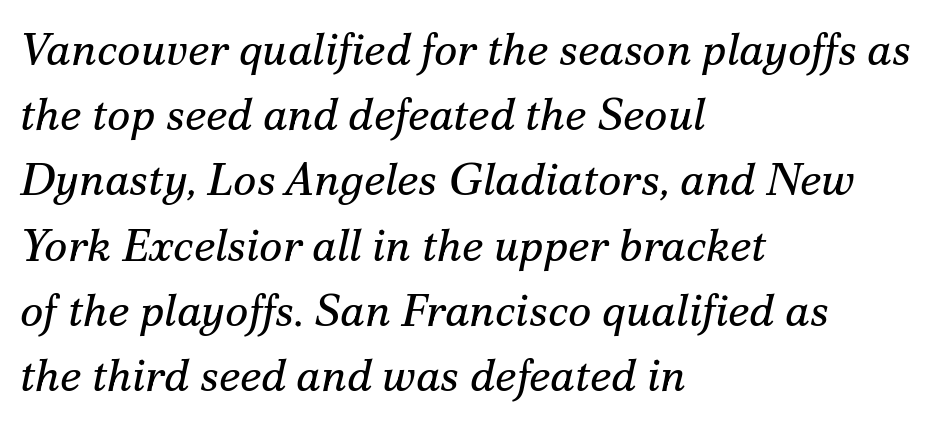
Q: Is the text bold? A: No.
Q: Is the text italic (slanted)? A: Yes, it leans right by about 12 degrees.
Q: Is the typeface a serif or a sans-serif typeface? A: Serif.
Q: Is the text underlined? A: No.
Q: How is the paragraph aligned? A: Left-aligned.
Q: Is the spacing between letters normal or unusually wide? A: Normal.
Q: Is the spacing between lines tight, normal or loose? A: Normal.
Q: Width (condensed, normal, or wide)? A: Normal.
Q: Stroke contrast? A: Medium.
Q: x-height? A: Small.
Q: Monospaced? A: No.
